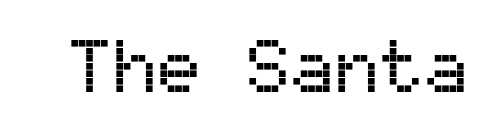
The image shows 74 px sans-serif type, upright, monospaced; set normal letter spacing, not underlined; medium stroke contrast and a medium x-height.
